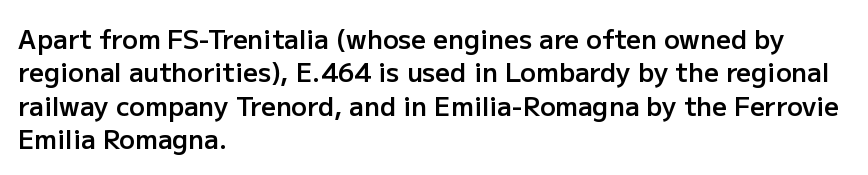
Q: Is the text bold? A: Semi-bold.
Q: Is the text italic (slanted)? A: No, it is upright.
Q: Is the text underlined? A: No.
Q: How is the paragraph aligned? A: Left-aligned.
Q: Is the spacing between letters normal or unusually wide? A: Normal.
Q: Is the spacing between lines tight, normal or loose? A: Normal.
